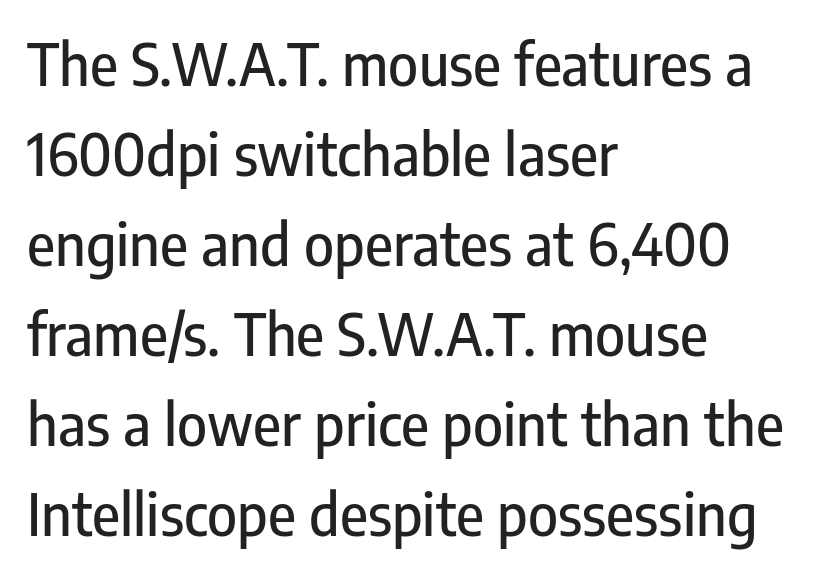
Character widths vary here, with narrow letters taking less room than wide ones. Quick note: interline space is typical. Type style note: lacks serifs. The strip under each line holds only bare page.
